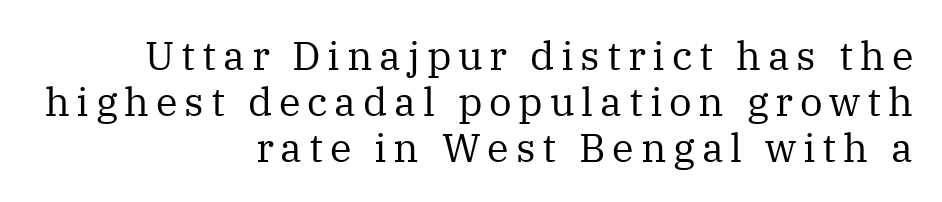
{"serif": "yes", "italic": "no", "bold": "no", "weight": "regular", "width": "normal", "stroke_contrast": "medium", "x_height": "medium", "monospaced": "no", "underline": "no", "align": "right", "line_spacing": "tight", "line_spacing_ratio": 1.15, "glyph_px": 40}
